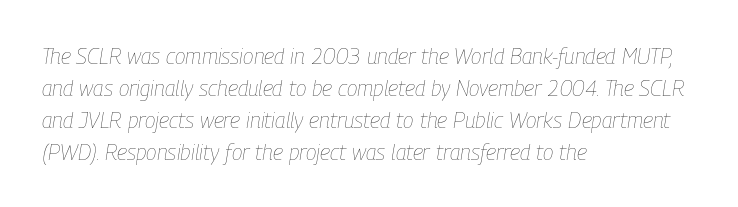
Regarding leading, the lines here are spaced in the standard way. The passage is arranged the way most books set body copy — flush left. Each stroke keeps to a modest, everyday thickness or less. Each word holds together tightly as a unit, with standard inter-letter gaps. Rendered with sloped, italic letterforms. Honestly, there is no underline to notice here at all.
